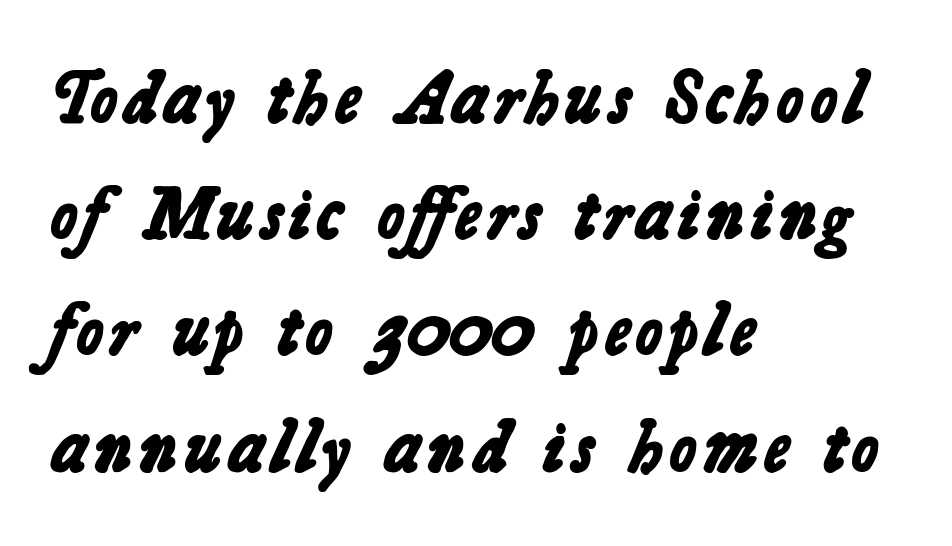
Looks like regular typesetting: each glyph gets only the width it needs. Summary of vertical rhythm: regular, with standard interline spacing. The rendering anchors every line to the left-hand side. Underline: absent. As a designer I'd log this as weight 700, bold. A sans-serif font was chosen for this passage.
